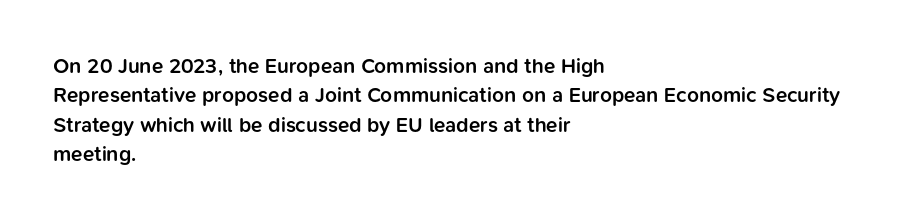
The image shows 21 px text type, upright; set left-aligned, normal line spacing (1.4x), normal letter spacing, not underlined.
